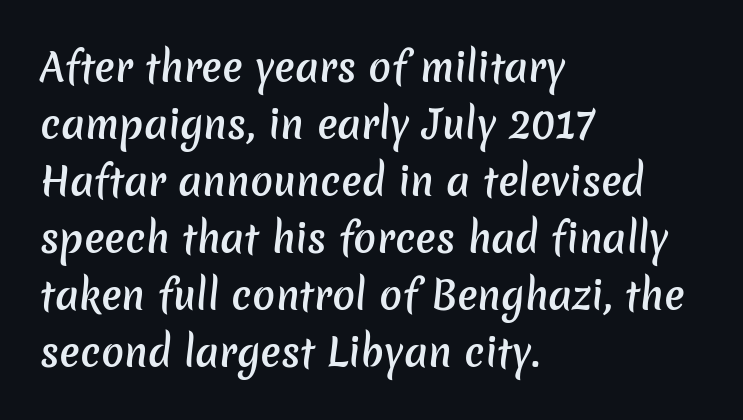
Words appear dense and cohesive because spacing is normal. The passage shown is typed in a proportional face where columns would drift. A sans-serif font was chosen for this passage. Students, observe: this is what conventionally led text looks like. Strokes here are thickened, but only to semibold level.
